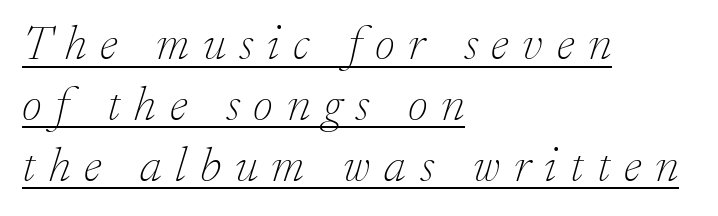
The image shows 49 px thin serif type, italic (leaning right); set left-aligned, line spacing 1.24x, unusually wide letter spacing (+0.28 em), underlined; low stroke contrast and a small x-height.
